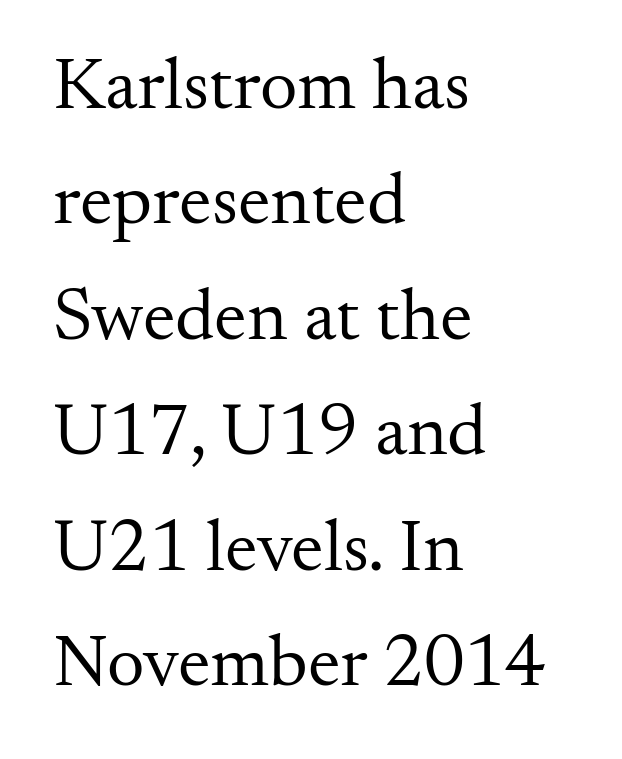
The block of text has a typical density, with ordinary space between rows. Character widths vary here, with narrow letters taking less room than wide ones. Each row of text sits above clean, open space. No italicization has been applied; the sample stays upright.
